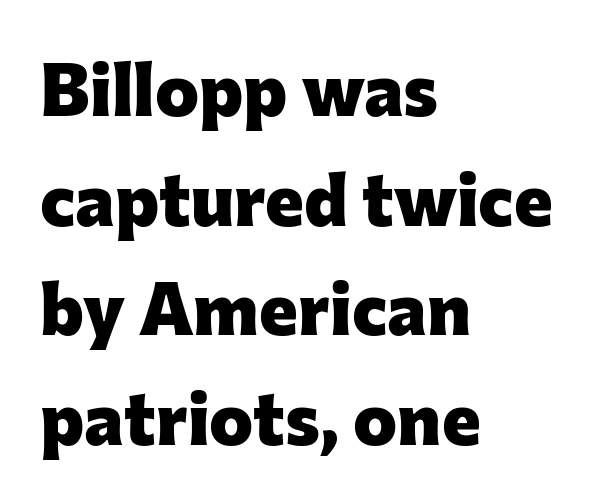
Q: Is the text bold? A: Yes.
Q: Is the text italic (slanted)? A: No, it is upright.
Q: Is the typeface a serif or a sans-serif typeface? A: Sans-serif.
Q: Is the text underlined? A: No.
Q: How is the paragraph aligned? A: Left-aligned.
Q: Is the spacing between letters normal or unusually wide? A: Normal.
Q: Is the spacing between lines tight, normal or loose? A: Normal.
Q: Width (condensed, normal, or wide)? A: Normal.
Q: Stroke contrast? A: Low.
Q: x-height? A: Medium.
Q: Monospaced? A: No.
